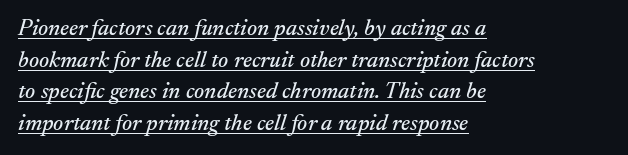
Q: Is the text italic (slanted)? A: Yes, it leans right by about 17 degrees.
Q: Is the text underlined? A: Yes.
Q: How is the paragraph aligned? A: Left-aligned.
Q: Is the spacing between letters normal or unusually wide? A: Normal.
Q: Is the spacing between lines tight, normal or loose? A: Normal.
